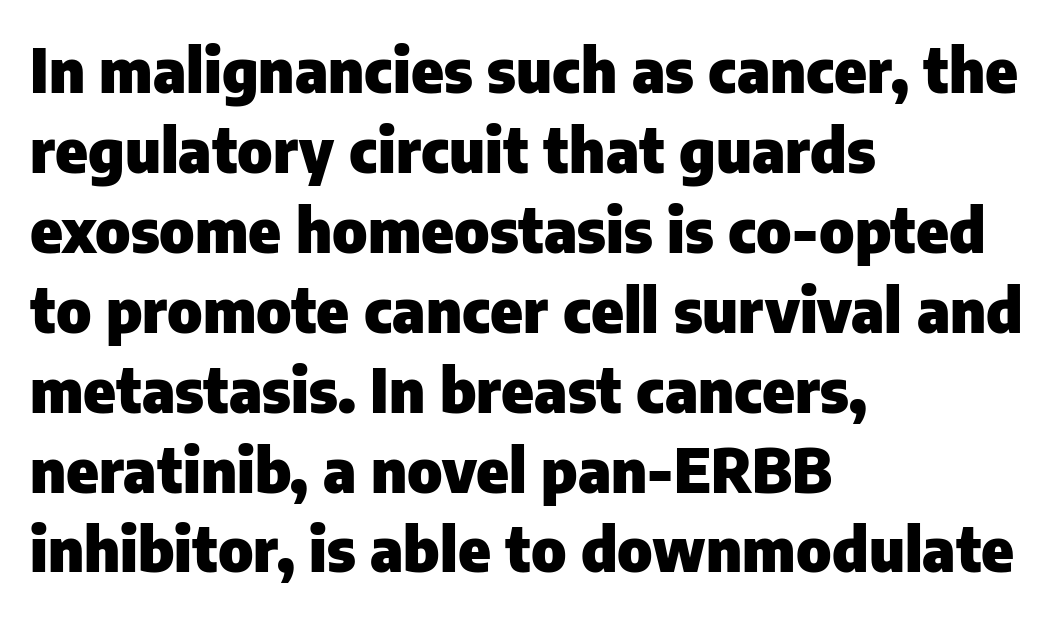
The image shows 61 px heavy sans-serif type, upright; set left-aligned, normal line spacing (1.31x), normal letter spacing, not underlined; low stroke contrast and a medium x-height.
